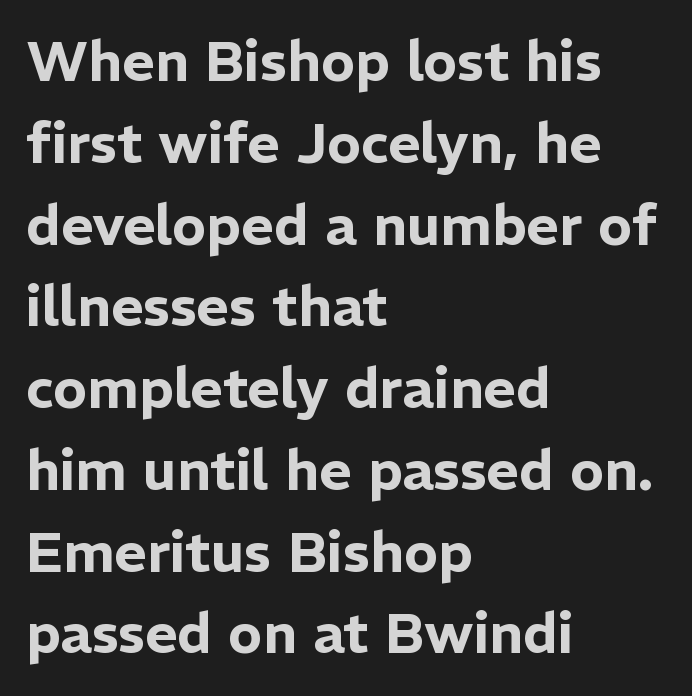
{"serif": "no", "italic": "no", "width": "normal", "stroke_contrast": "low", "x_height": "medium", "monospaced": "no", "underline": "no", "align": "left", "line_spacing": "normal", "line_spacing_ratio": 1.46, "letter_spacing": "normal", "letter_spacing_em": 0.0, "glyph_px": 56}
